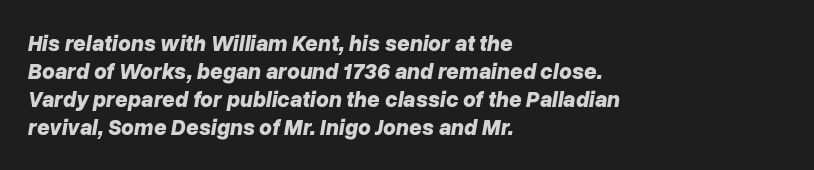
{"italic": "yes", "lean": "right", "slant_degrees": 10, "bold": "yes", "underline": "no", "align": "left", "line_spacing": "normal", "line_spacing_ratio": 1.28, "letter_spacing": "normal", "letter_spacing_em": 0.0, "glyph_px": 22}
